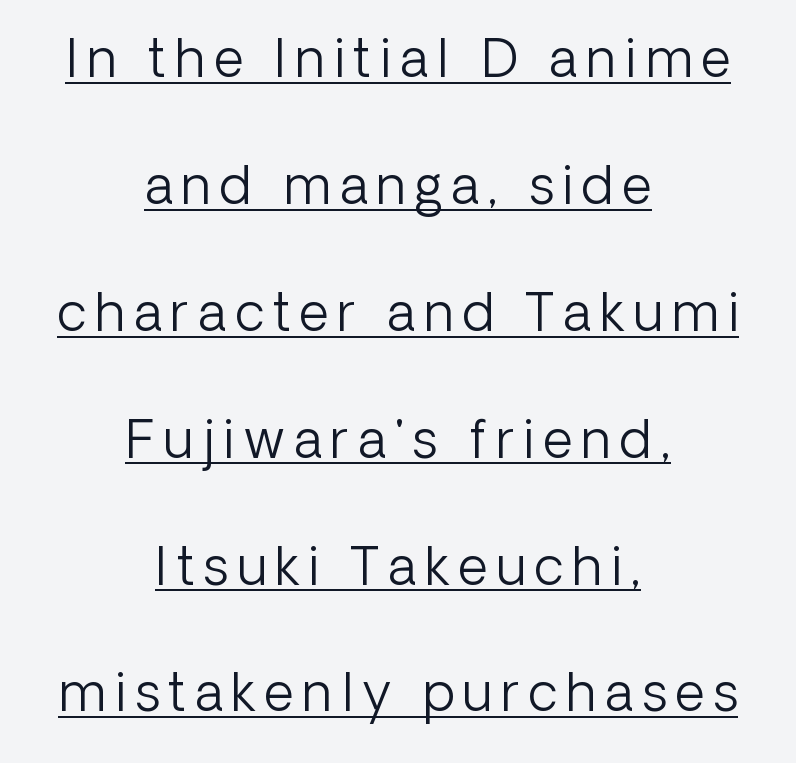
{"serif": "no", "italic": "no", "bold": "no", "weight": "light", "width": "normal", "stroke_contrast": "low", "x_height": "medium", "monospaced": "no", "underline": "yes", "align": "center", "line_spacing": "loose", "line_spacing_ratio": 2.44, "glyph_px": 52}
